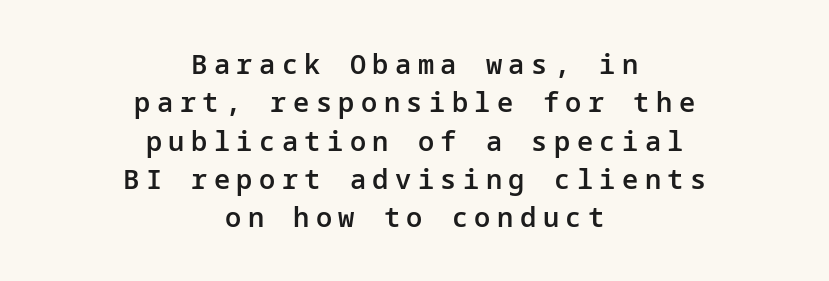
{"italic": "no", "bold": "semi", "underline": "no", "align": "center", "line_spacing": "normal", "line_spacing_ratio": 1.42, "letter_spacing": "wide", "letter_spacing_em": 0.24, "glyph_px": 27}
